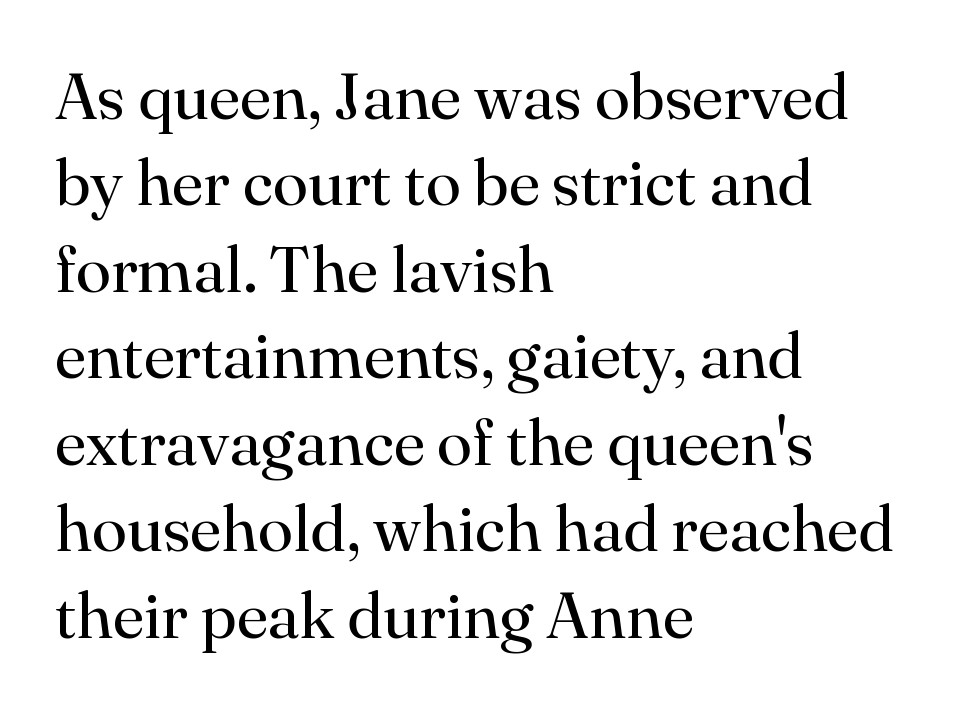
The letters stand upright; this is a roman face. Serif or sans? Serif — the stroke terminals have little feet. Bold? No — there's no thickening of the strokes. Character widths vary here, with narrow letters taking less room than wide ones.
